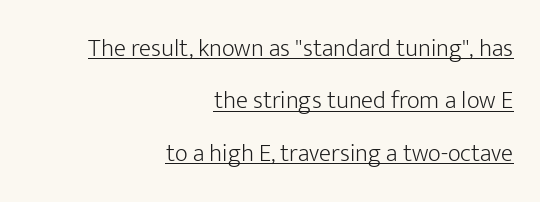
Q: Is the text bold? A: No.
Q: Is the text italic (slanted)? A: No, it is upright.
Q: Is the text underlined? A: Yes.
Q: How is the paragraph aligned? A: Right-aligned.
Q: Is the spacing between letters normal or unusually wide? A: Normal.
Q: Is the spacing between lines tight, normal or loose? A: Loose.
